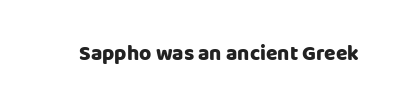
Every character sits straight up, as roman type does. The string is rendered with underlining switched off. Students, note that the glyphs here touch the page at normal intervals.
